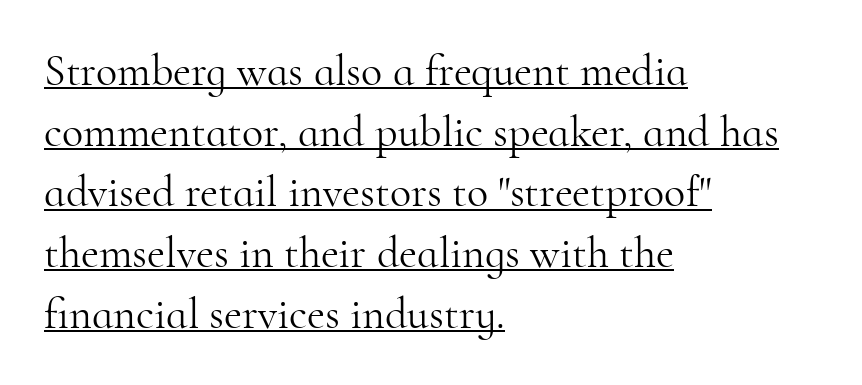
A quiet, ordinary-to-light weight characterises the typeface. You can tell from the footed stems that serif type was used. Proportional: the letters do not fall into vertical columns. Words appear dense and cohesive because spacing is normal. Posture: straight, roman, zero tilt. Alignment: flush left.
